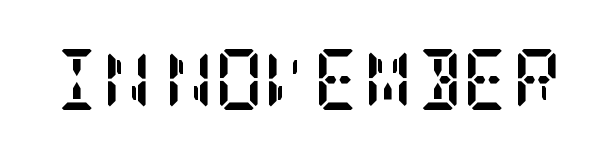
The image shows 61 px semibold, condensed serif type, upright; set normal letter spacing, not underlined; low stroke contrast and a large x-height.
